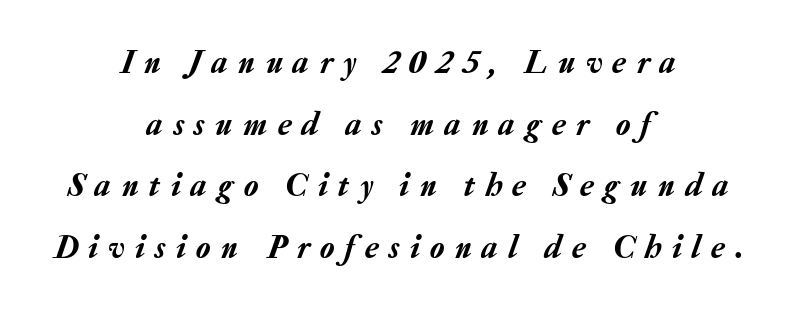
Underlining? Definitely not there. The horizontal fit of the characters is loose and conspicuously gappy. These lines are rendered in a variable-pitch font. The paragraph shown floats in the horizontal middle. Looking at the ascenders, they clearly lean.
